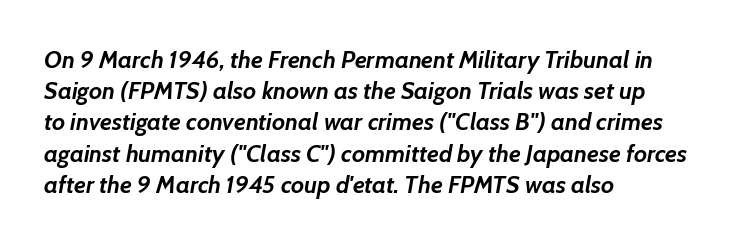
The image shows 24 px bold type, italic (leaning right); set left-aligned, normal line spacing (1.3x), normal letter spacing, not underlined.
